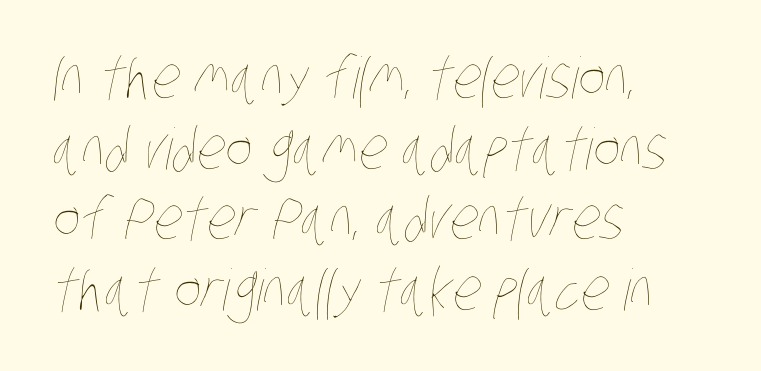
The image shows 57 px thin, condensed type; set left-aligned, line spacing 1.24x, normal letter spacing, not underlined; low stroke contrast and a large x-height.
